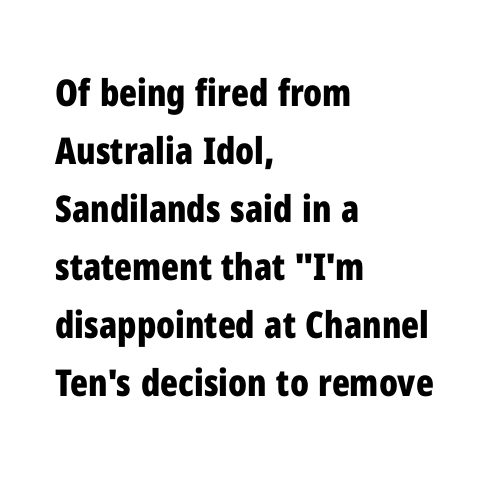
The image shows 37 px bold, condensed sans-serif type, upright; set left-aligned, normal line spacing (1.57x), normal letter spacing, not underlined; low stroke contrast and a medium x-height.
